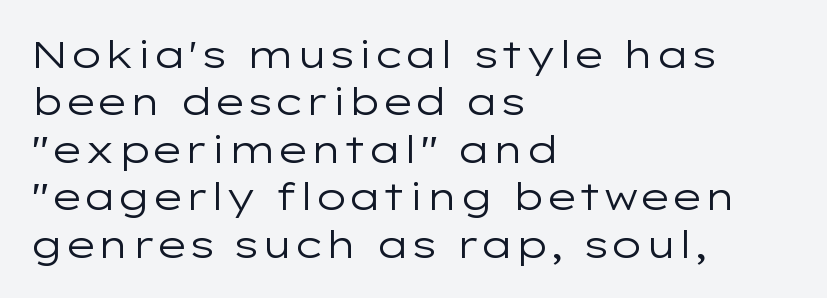
Short note: letters normally spaced. These lines stack with their left ends in a neat column. Check under the words: just untouched page. Rows of type keep a routine distance in the vertical direction.
